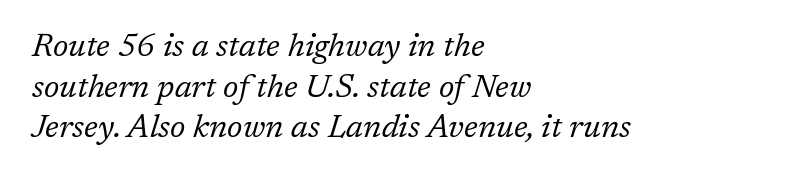
Q: Is the text bold? A: No.
Q: Is the text italic (slanted)? A: Yes, it leans right by about 17 degrees.
Q: Is the typeface a serif or a sans-serif typeface? A: Serif.
Q: Is the text underlined? A: No.
Q: How is the paragraph aligned? A: Left-aligned.
Q: Is the spacing between letters normal or unusually wide? A: Normal.
Q: Is the spacing between lines tight, normal or loose? A: Normal.
Q: Width (condensed, normal, or wide)? A: Normal.
Q: Stroke contrast? A: Low.
Q: x-height? A: Medium.
Q: Monospaced? A: No.
